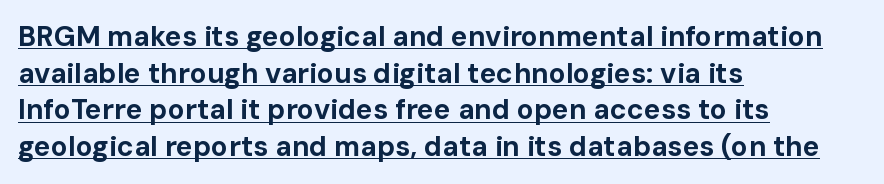
This is underlined copy, the kind a proofreader might mark for attention. Between one letter and the next there's only the usual sliver of space. Quick note: not italic, upright. Strong, thick strokes mark this as bold type. Serif or sans? Sans — the stroke terminals are bare. The rendering uses a moderate line-height, typical for paragraphs.
